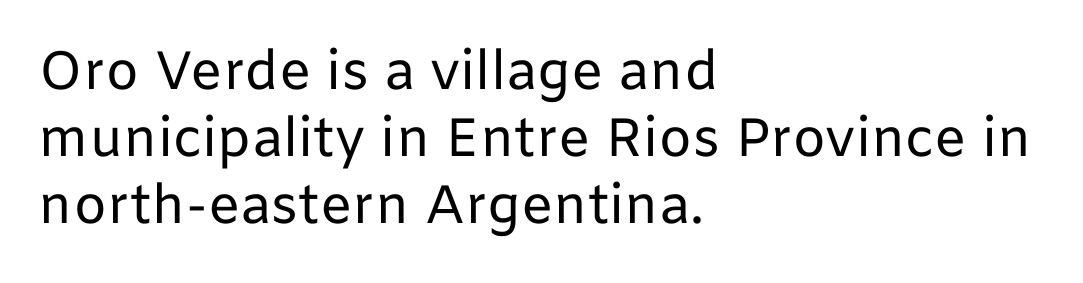
{"serif": "no", "italic": "no", "bold": "no", "weight": "regular", "width": "normal", "stroke_contrast": "low", "x_height": "medium", "monospaced": "no", "underline": "no", "align": "left", "line_spacing_ratio": 1.24, "letter_spacing": "normal", "letter_spacing_em": 0.0, "glyph_px": 54}
